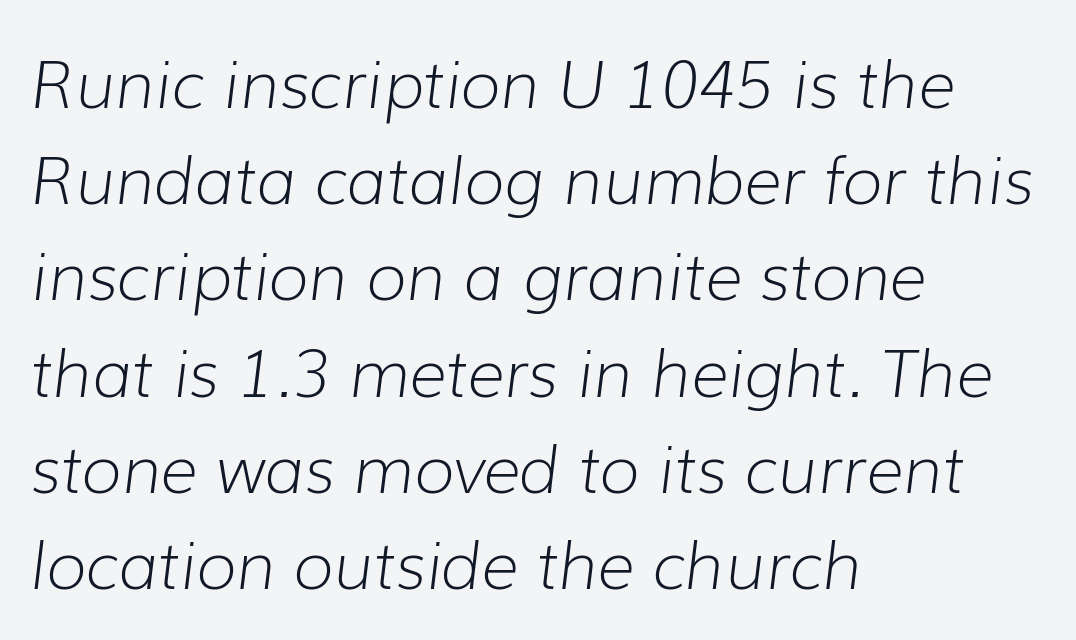
Q: Is the text bold? A: No.
Q: Is the text italic (slanted)? A: Yes, it leans right by about 7 degrees.
Q: Is the text underlined? A: No.
Q: How is the paragraph aligned? A: Left-aligned.
Q: Is the spacing between letters normal or unusually wide? A: Normal.
Q: Is the spacing between lines tight, normal or loose? A: Normal.
Q: Width (condensed, normal, or wide)? A: Normal.
Q: Stroke contrast? A: Low.
Q: x-height? A: Medium.
Q: Monospaced? A: No.
